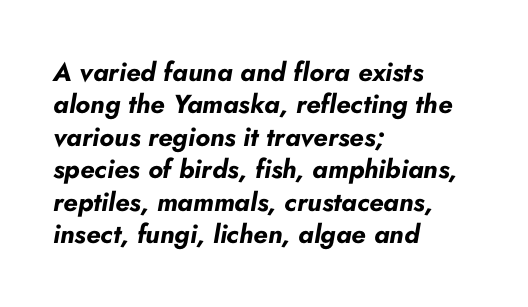
Q: Is the text bold? A: Yes.
Q: Is the text italic (slanted)? A: Yes, it leans right by about 10 degrees.
Q: Is the text underlined? A: No.
Q: How is the paragraph aligned? A: Left-aligned.
Q: Is the spacing between letters normal or unusually wide? A: Normal.
Q: Is the spacing between lines tight, normal or loose? A: Normal.
